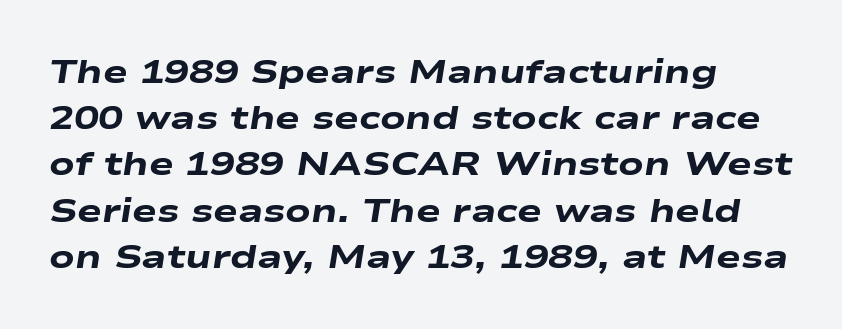
Q: Is the text bold? A: Yes.
Q: Is the text italic (slanted)? A: Yes, it leans right by about 9 degrees.
Q: Is the text underlined? A: No.
Q: How is the paragraph aligned? A: Left-aligned.
Q: Is the spacing between letters normal or unusually wide? A: Normal.
Q: Is the spacing between lines tight, normal or loose? A: Normal.
Q: Width (condensed, normal, or wide)? A: Wide.
Q: Stroke contrast? A: Low.
Q: x-height? A: Medium.
Q: Monospaced? A: No.
